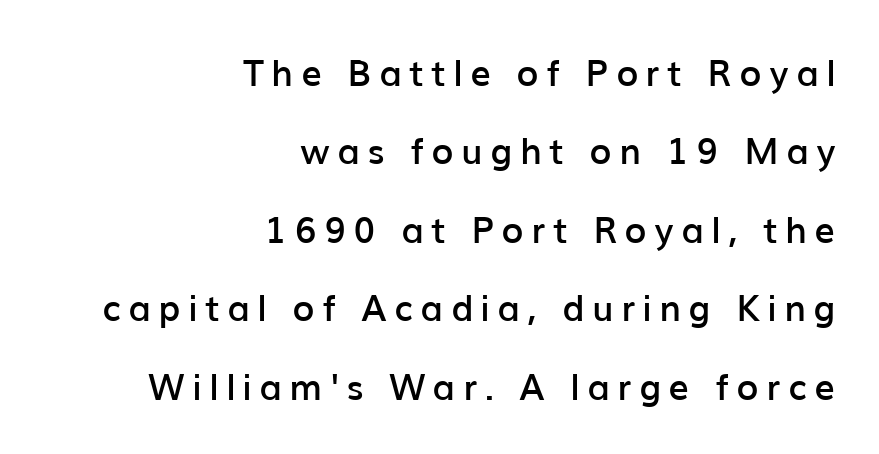
{"serif": "no", "italic": "no", "bold": "semi", "weight": "semibold", "width": "normal", "stroke_contrast": "low", "x_height": "medium", "monospaced": "no", "underline": "no", "align": "right", "line_spacing": "loose", "line_spacing_ratio": 2.18, "letter_spacing": "wide", "letter_spacing_em": 0.21, "glyph_px": 36}
